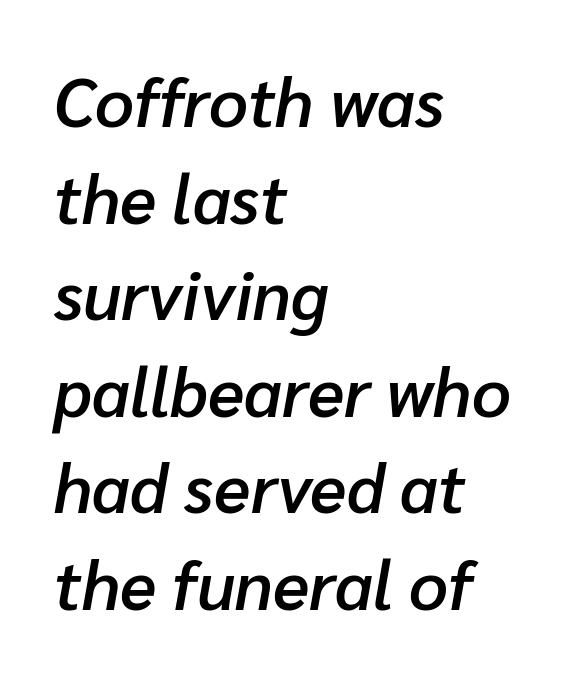
Q: Is the text bold? A: Semi-bold.
Q: Is the text italic (slanted)? A: Yes, it leans right by about 10 degrees.
Q: Is the text underlined? A: No.
Q: How is the paragraph aligned? A: Left-aligned.
Q: Is the spacing between letters normal or unusually wide? A: Normal.
Q: Is the spacing between lines tight, normal or loose? A: Normal.
Q: Width (condensed, normal, or wide)? A: Normal.
Q: Stroke contrast? A: Low.
Q: x-height? A: Medium.
Q: Monospaced? A: No.
